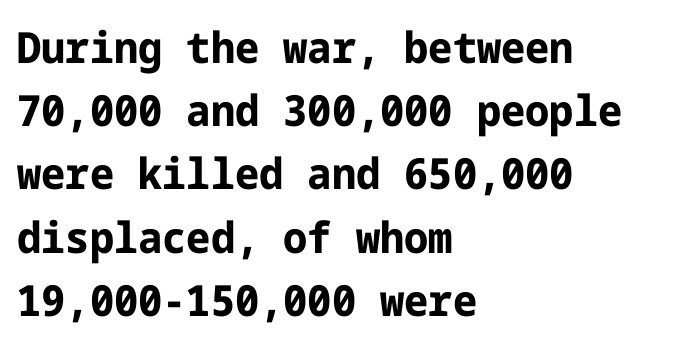
Q: Is the text bold? A: Yes.
Q: Is the text italic (slanted)? A: No, it is upright.
Q: Is the typeface a serif or a sans-serif typeface? A: Sans-serif.
Q: Is the text underlined? A: No.
Q: How is the paragraph aligned? A: Left-aligned.
Q: Is the spacing between letters normal or unusually wide? A: Normal.
Q: Is the spacing between lines tight, normal or loose? A: Normal.
Q: Width (condensed, normal, or wide)? A: Normal.
Q: Stroke contrast? A: Low.
Q: x-height? A: Medium.
